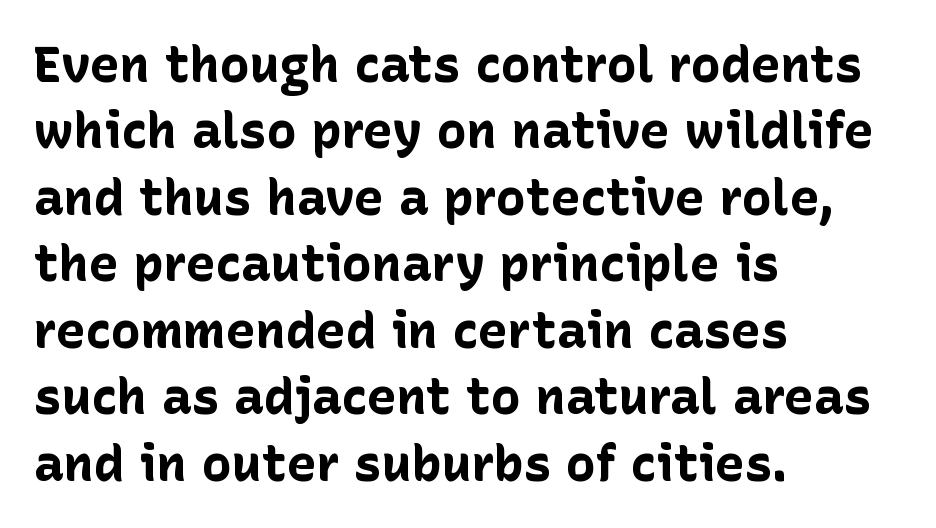
Q: Is the text bold? A: Yes.
Q: Is the text italic (slanted)? A: No, it is upright.
Q: Is the typeface a serif or a sans-serif typeface? A: Sans-serif.
Q: Is the text underlined? A: No.
Q: How is the paragraph aligned? A: Left-aligned.
Q: Is the spacing between letters normal or unusually wide? A: Normal.
Q: Is the spacing between lines tight, normal or loose? A: Normal.
Q: Width (condensed, normal, or wide)? A: Normal.
Q: Stroke contrast? A: Low.
Q: x-height? A: Medium.
Q: Monospaced? A: No.
